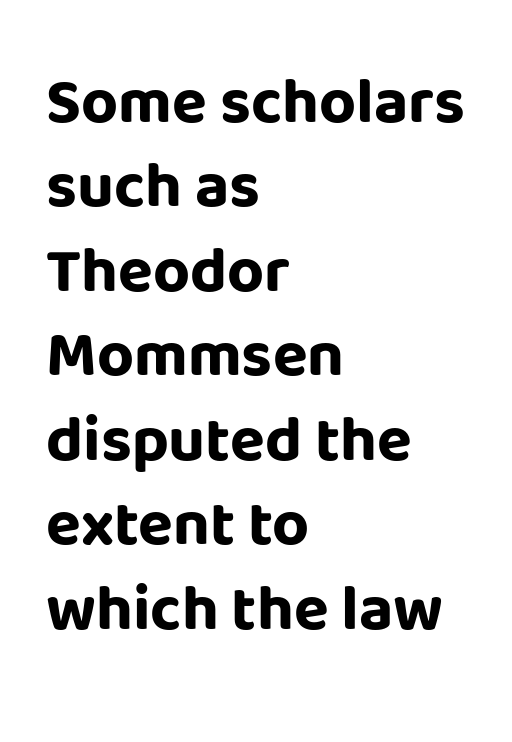
The image shows 64 px bold sans-serif type, upright; set left-aligned, normal line spacing (1.32x), normal letter spacing, not underlined; low stroke contrast and a large x-height.
